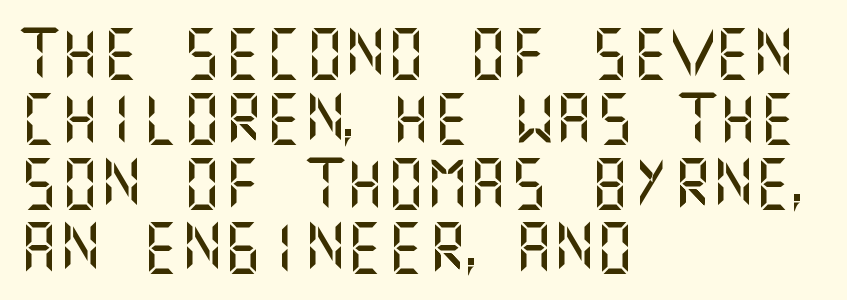
The paragraph has a hard left edge and a soft right edge. In terms of letterspacing, this is plain default setting. I'd call this a sans setting — the letters go barefoot. Only glyphs here, with clear space below each row.
